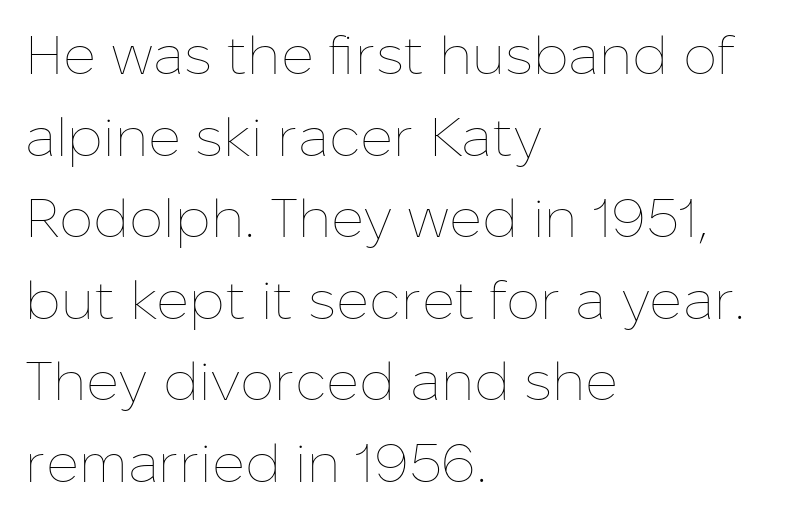
Posture: upright roman. Nobody drew a line under any word here. Leftover space on each line is placed entirely after the last word. These lines are rendered in a variable-pitch font.
